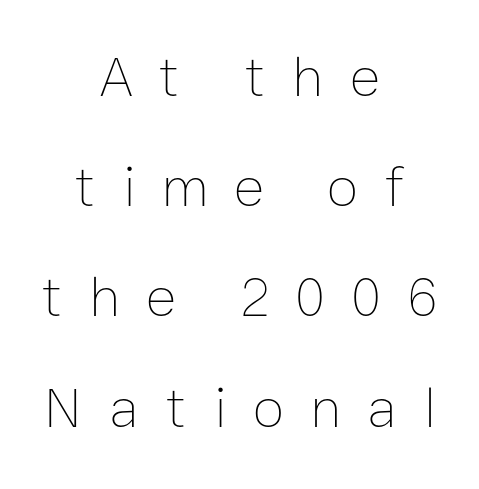
{"italic": "no", "bold": "no", "weight": "thin", "width": "normal", "stroke_contrast": "low", "x_height": "medium", "monospaced": "no", "underline": "no", "align": "center", "line_spacing": "loose", "line_spacing_ratio": 1.9, "letter_spacing": "wide", "letter_spacing_em": 0.45, "glyph_px": 58}
